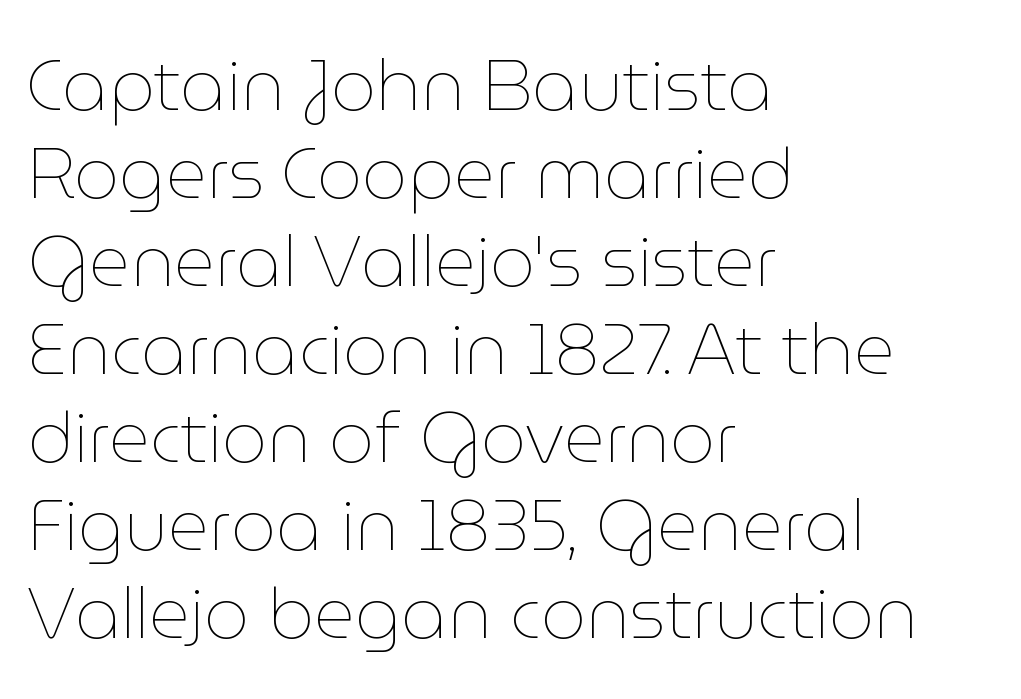
The image shows 71 px thin type, upright; set left-aligned, line spacing 1.24x, normal letter spacing, not underlined; low stroke contrast and a medium x-height.
